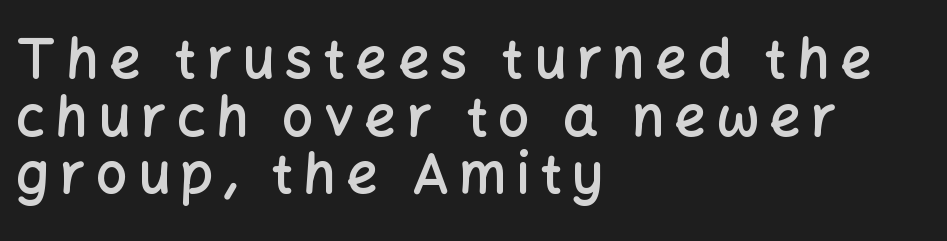
Stems and bowls a touch heavier than normal — semibold. Does the leading feel generous? Not at all — it's pinched. The typesetter chose a ragged-right arrangement here. Check where the strokes stop: nothing finishes them off — pure sans.
